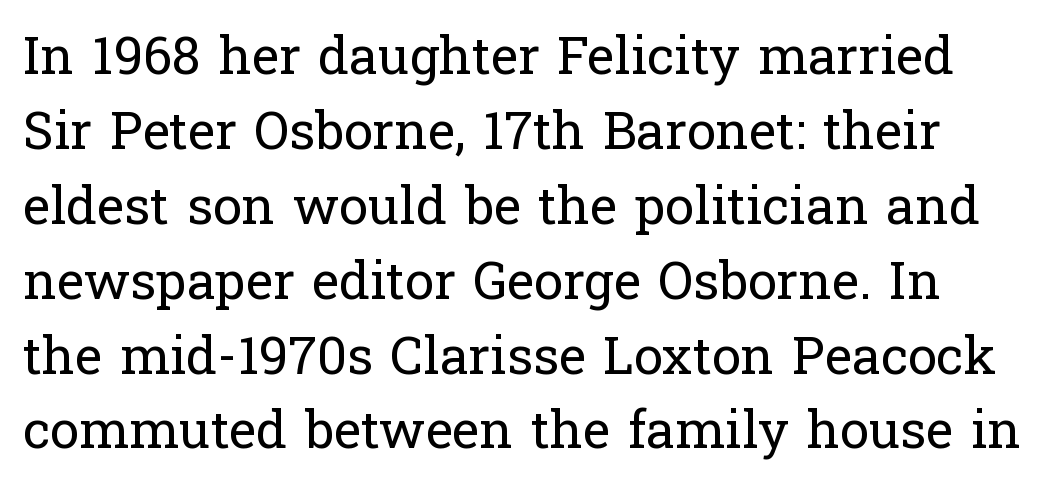
{"serif": "yes", "italic": "no", "bold": "no", "weight": "regular", "width": "normal", "stroke_contrast": "low", "x_height": "medium", "monospaced": "no", "underline": "no", "line_spacing": "normal", "line_spacing_ratio": 1.44, "letter_spacing": "normal", "letter_spacing_em": 0.0, "glyph_px": 52}
